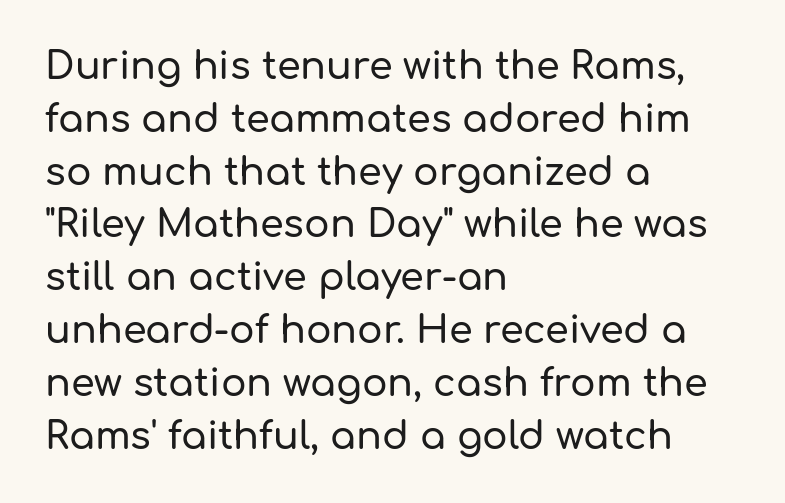
The image shows 38 px sans-serif type, upright; set left-aligned, normal line spacing (1.39x), normal letter spacing, not underlined; low stroke contrast and a medium x-height.
